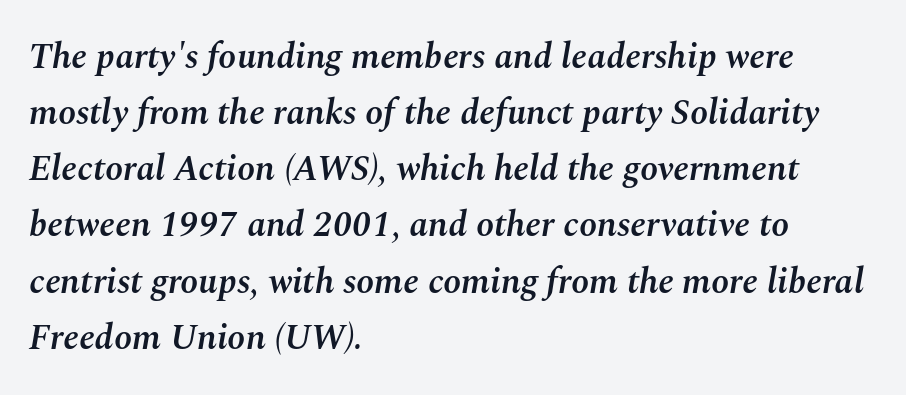
Q: Is the text bold? A: Semi-bold.
Q: Is the text italic (slanted)? A: Yes, it leans right by about 10 degrees.
Q: Is the text underlined? A: No.
Q: How is the paragraph aligned? A: Left-aligned.
Q: Is the spacing between letters normal or unusually wide? A: Normal.
Q: Is the spacing between lines tight, normal or loose? A: Normal.
Q: Width (condensed, normal, or wide)? A: Normal.
Q: Stroke contrast? A: Medium.
Q: x-height? A: Medium.
Q: Monospaced? A: No.
